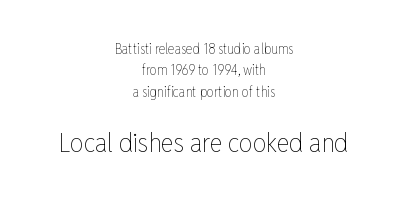
Weight class: somewhere from thin through regular. Leading matches the norm, producing a regular column. Notice how the stems are strictly vertical — no italics here. Check the space under the baseline: it is left empty.
